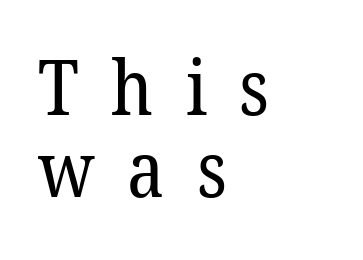
The text was rendered using a seriffed face with decorative stroke endings. Unmarked baselines from the first word to the last. Compared with a centered layout, this one pins lines to the left instead. The horizontal fit of the characters is loose and conspicuously gappy. This sample uses an upright cut, with every glyph sitting square on the baseline. This sample has the flowing, uneven cadence of proportional lettering.
